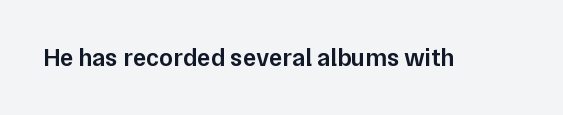
{"italic": "no", "bold": "semi", "underline": "no", "letter_spacing": "normal", "letter_spacing_em": 0.0, "glyph_px": 25}
